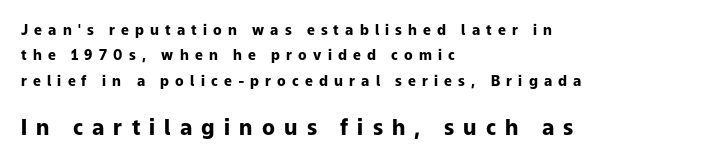
Q: Is the text bold? A: Yes.
Q: Is the text italic (slanted)? A: No, it is upright.
Q: Is the text underlined? A: No.
Q: How is the paragraph aligned? A: Left-aligned.
Q: Is the spacing between letters normal or unusually wide? A: Unusually wide.
Q: Which block of text is set in a larger size, the first (top) or the second (bottom)? A: The second (bottom) one.
